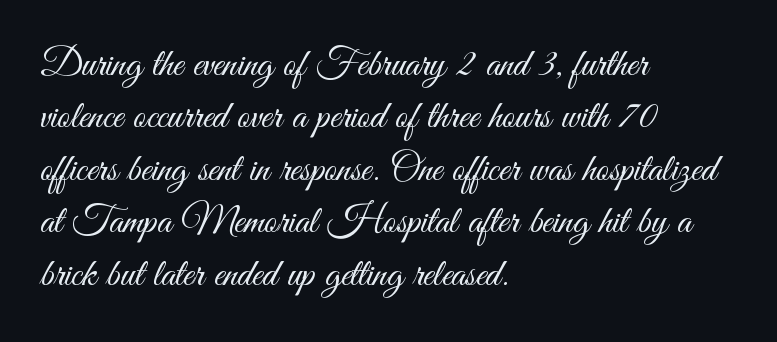
{"serif": "no", "bold": "no", "weight": "light", "width": "condensed", "stroke_contrast": "medium", "x_height": "small", "monospaced": "no", "underline": "no", "align": "left", "line_spacing": "normal", "line_spacing_ratio": 1.31, "letter_spacing": "normal", "letter_spacing_em": 0.0, "glyph_px": 40}
